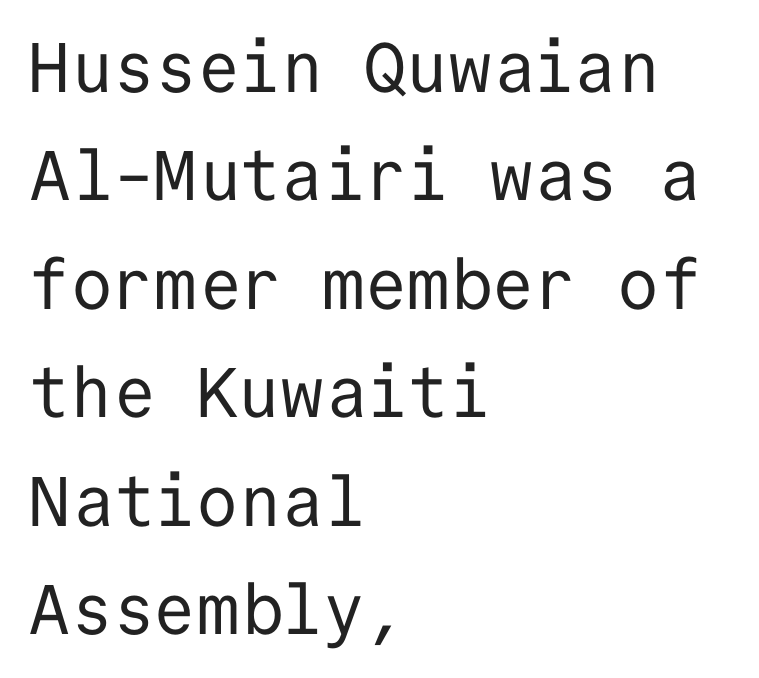
This is not heavy type; no bold has been used. Words appear dense and cohesive because spacing is normal. Casual observation: everything's shoved over to the left. The type family on display is of the sans-serif kind.
